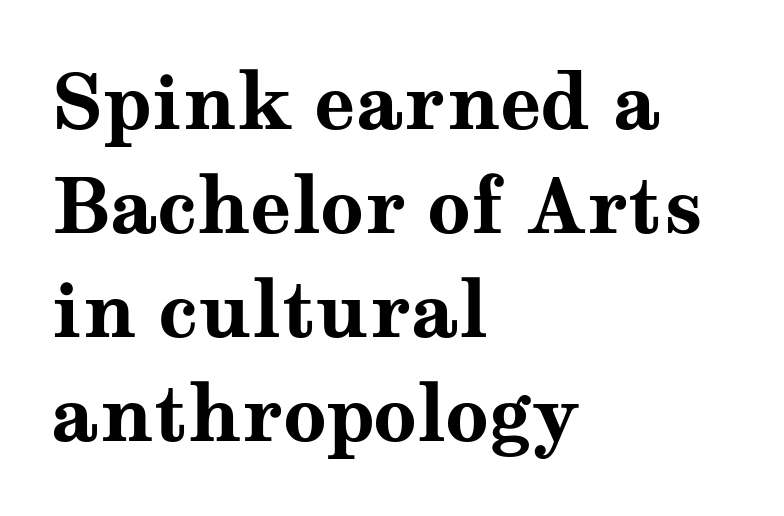
The image shows 76 px bold, wide serif type, upright; set left-aligned, normal line spacing (1.37x), normal letter spacing, not underlined; medium stroke contrast and a medium x-height.
